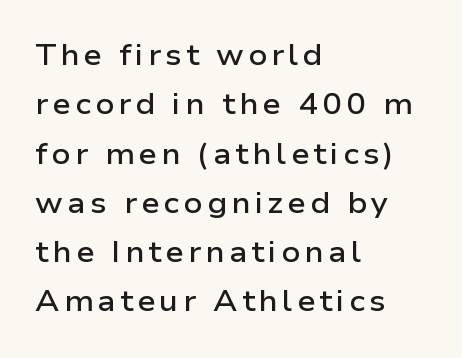
Layout note: lines flush left. Regarding serifs, this sample does without them. Character widths vary here, with narrow letters taking less room than wide ones. Bare-footed words on every line. Rows of type keep a routine distance in the vertical direction.
